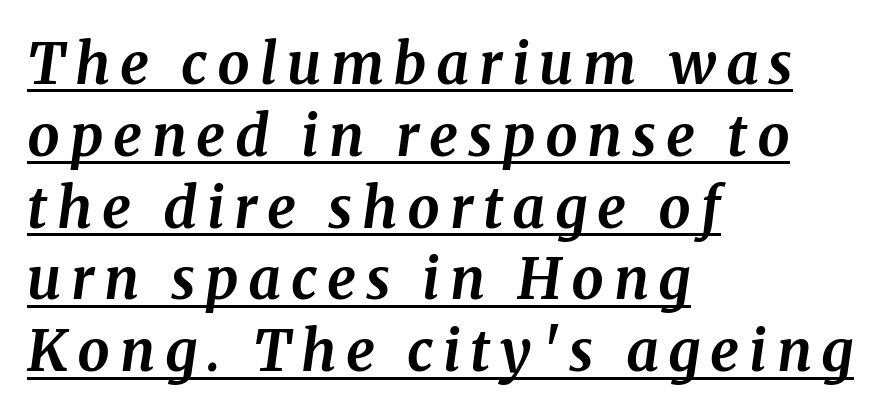
{"serif": "yes", "italic": "yes", "lean": "right", "slant_degrees": 8, "bold": "yes", "weight": "bold", "width": "normal", "stroke_contrast": "medium", "x_height": "medium", "monospaced": "no", "underline": "yes", "align": "left", "line_spacing": "normal", "line_spacing_ratio": 1.26, "glyph_px": 57}
